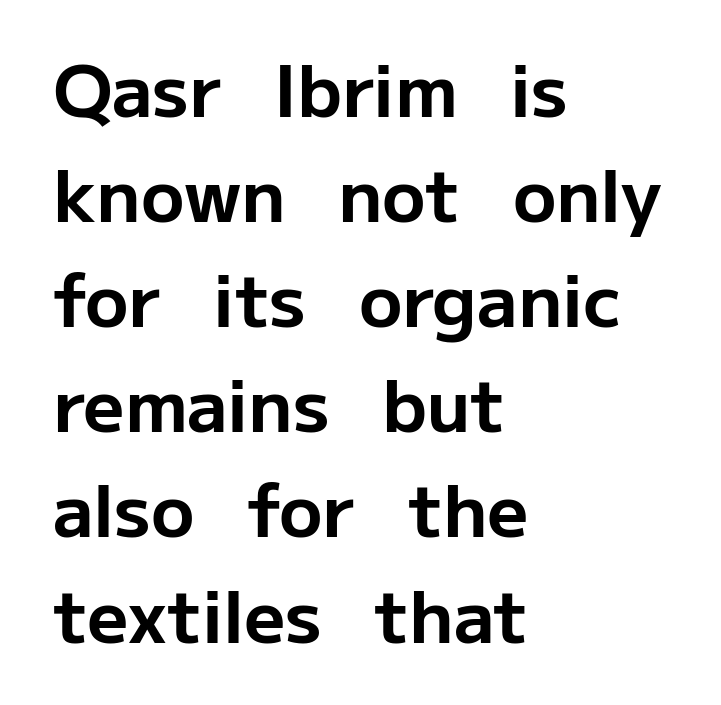
The line texture is even and compact thanks to regular tracking. Posture: upright roman. The passage shown is not underscored anywhere. The typesetter chose a ragged-right arrangement here. One glance says typical: line gaps are just what's usual.
